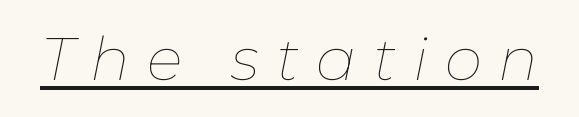
Caption: lettering with a line underneath. On a weight scale, this lands at 450 or below. Tall strokes in this sample are angled rather than plumb. The rendering uses natural spacing where letterforms have individual widths. What stands out about the letter spacing? Its width — letters are far apart.
